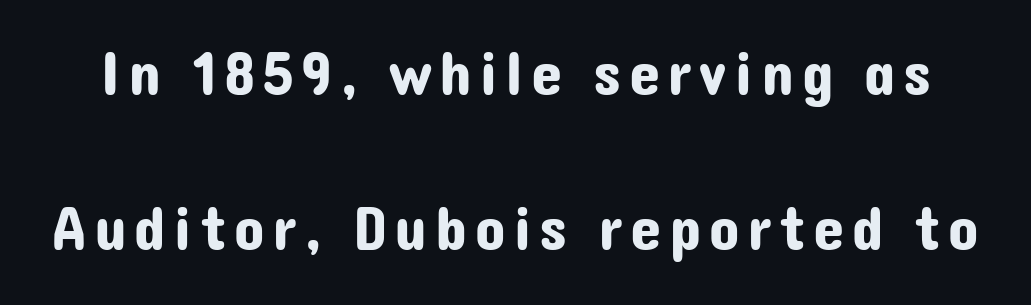
{"serif": "no", "italic": "no", "width": "normal", "stroke_contrast": "low", "x_height": "medium", "monospaced": "no", "underline": "no", "line_spacing": "loose", "line_spacing_ratio": 2.46, "glyph_px": 63}
